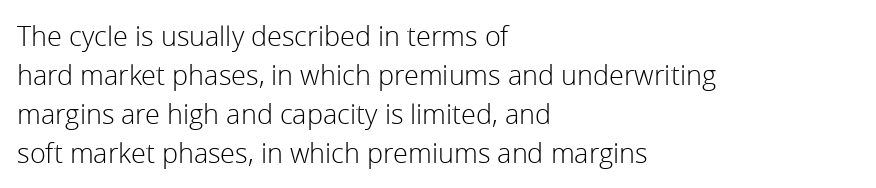
The image shows 27 px text type, upright; set left-aligned, normal line spacing (1.44x), normal letter spacing, not underlined.
